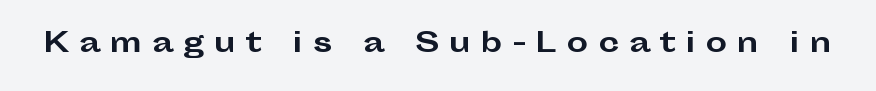
Honestly, the letter spacing is so wide it's the main thing you notice. Weight check: bold — yes, fully. Characters remain perfectly vertical along every line. The space beneath each line is pristine and unruled.
